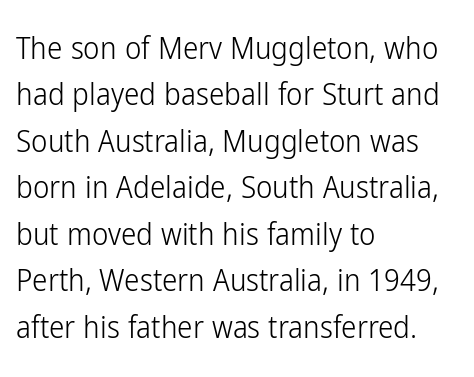
{"serif": "no", "italic": "no", "bold": "no", "weight": "light", "width": "condensed", "stroke_contrast": "low", "x_height": "medium", "monospaced": "no", "underline": "no", "align": "left", "line_spacing": "normal", "line_spacing_ratio": 1.5, "letter_spacing": "normal", "letter_spacing_em": 0.0, "glyph_px": 31}
